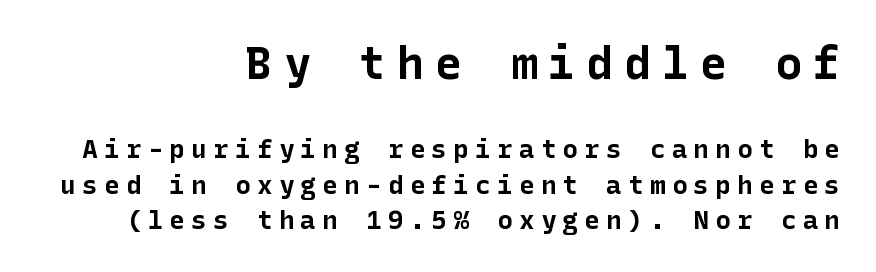
Leftover space on each line is placed entirely before the opening word. Examine the stroke ends and you'll find no serifs. This layout puts the oversized block above and the modest block below. Heft: maximum for text — a bold. Notice how descenders clear the ascenders below comfortably — that's standard leading.
